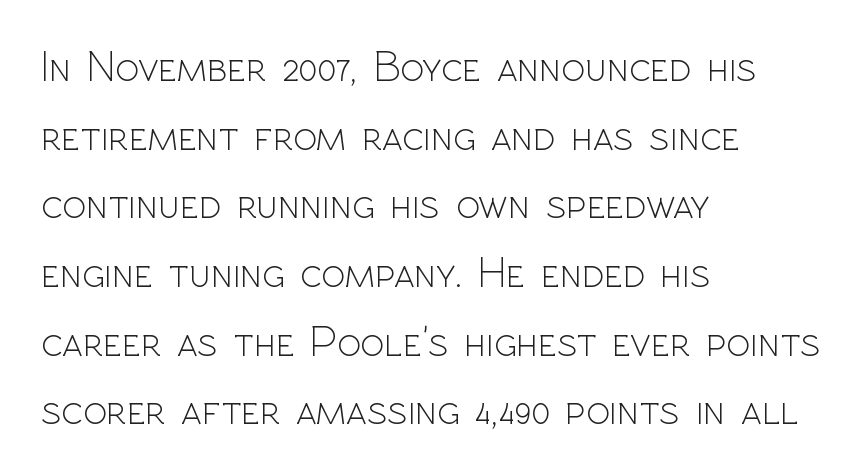
Q: Is the text bold? A: No.
Q: Is the text italic (slanted)? A: No, it is upright.
Q: Is the typeface a serif or a sans-serif typeface? A: Sans-serif.
Q: Is the text underlined? A: No.
Q: How is the paragraph aligned? A: Left-aligned.
Q: Is the spacing between letters normal or unusually wide? A: Normal.
Q: Is the spacing between lines tight, normal or loose? A: Normal.
Q: Width (condensed, normal, or wide)? A: Normal.
Q: x-height? A: Medium.
Q: Monospaced? A: No.
